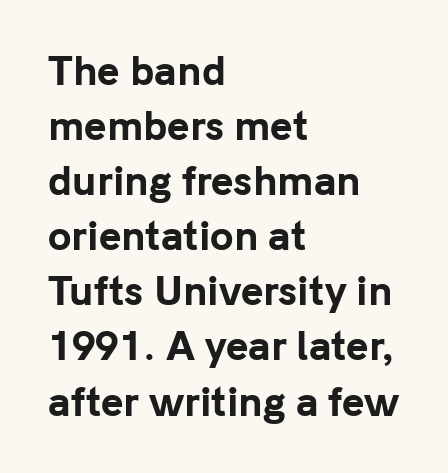
Q: Is the text bold? A: Yes.
Q: Is the text italic (slanted)? A: No, it is upright.
Q: Is the typeface a serif or a sans-serif typeface? A: Sans-serif.
Q: Is the text underlined? A: No.
Q: How is the paragraph aligned? A: Left-aligned.
Q: Is the spacing between letters normal or unusually wide? A: Normal.
Q: Is the spacing between lines tight, normal or loose? A: Normal.
Q: Width (condensed, normal, or wide)? A: Normal.
Q: Stroke contrast? A: Low.
Q: x-height? A: Medium.
Q: Monospaced? A: No.
